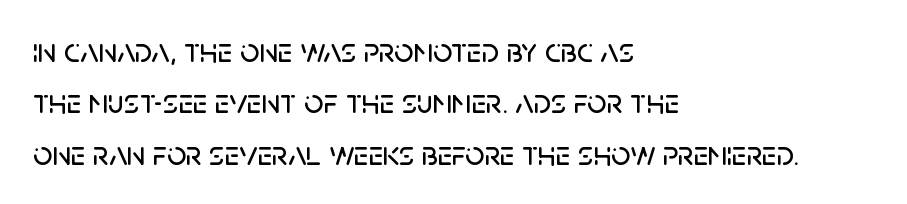
Q: Is the text italic (slanted)? A: No, it is upright.
Q: Is the typeface a serif or a sans-serif typeface? A: Sans-serif.
Q: Is the text underlined? A: No.
Q: How is the paragraph aligned? A: Left-aligned.
Q: Is the spacing between letters normal or unusually wide? A: Normal.
Q: Is the spacing between lines tight, normal or loose? A: Normal.
Q: Width (condensed, normal, or wide)? A: Normal.
Q: Stroke contrast? A: Low.
Q: x-height? A: Large.
Q: Monospaced? A: No.
